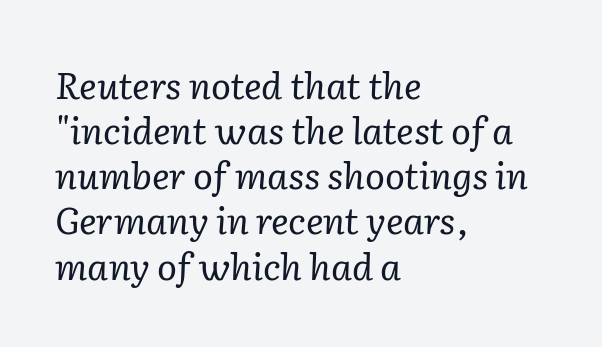
The image shows 37 px regular-weight serif type, italic (leaning right); set left-aligned, line spacing 1.22x, normal letter spacing, not underlined; low stroke contrast and a medium x-height.
